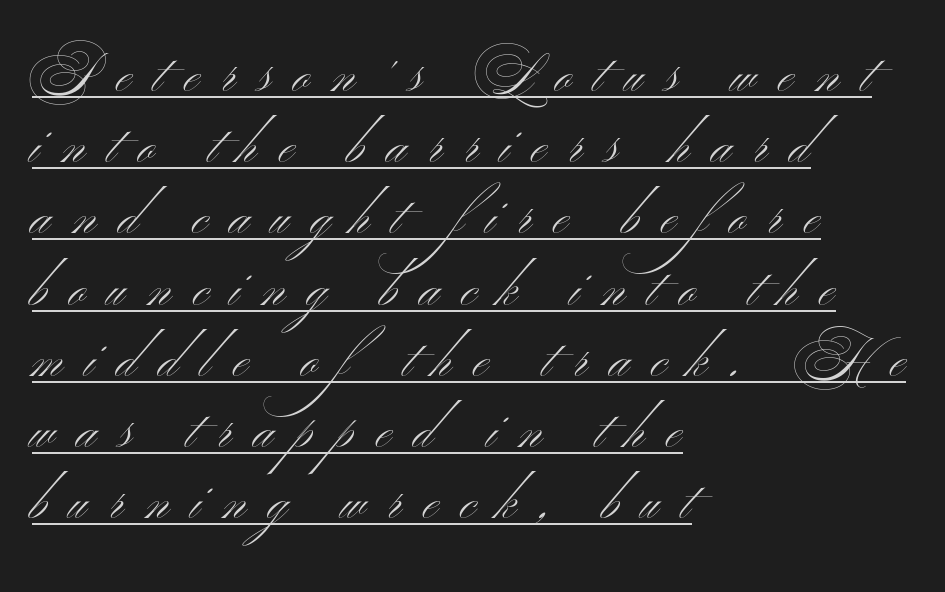
The image shows 52 px light, wide sans-serif type; set left-aligned, normal line spacing (1.37x), unusually wide letter spacing (+0.43 em), underlined; medium stroke contrast and a small x-height.
